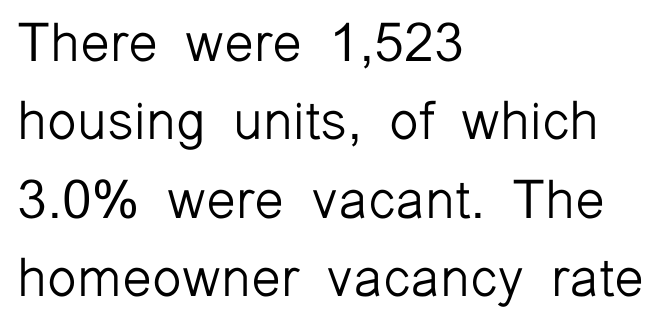
These glyphs show unthickened strokes, regular width or finer. Looks like regular typesetting: each glyph gets only the width it needs. The line texture is even and compact thanks to regular tracking. Just letters on the line, the space beneath them empty. The vertical gap from one line to the next is medium.
